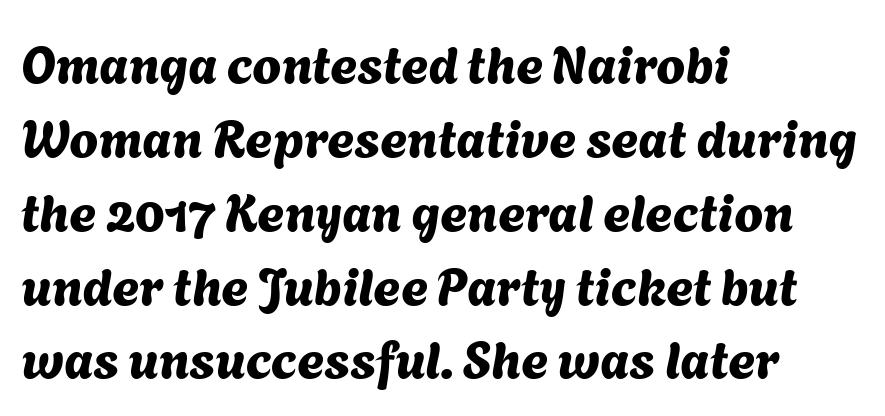
Q: Is the typeface a serif or a sans-serif typeface? A: Sans-serif.
Q: Is the text underlined? A: No.
Q: How is the paragraph aligned? A: Left-aligned.
Q: Is the spacing between letters normal or unusually wide? A: Normal.
Q: Is the spacing between lines tight, normal or loose? A: Normal.
Q: Width (condensed, normal, or wide)? A: Normal.
Q: Stroke contrast? A: Medium.
Q: x-height? A: Medium.
Q: Monospaced? A: No.
